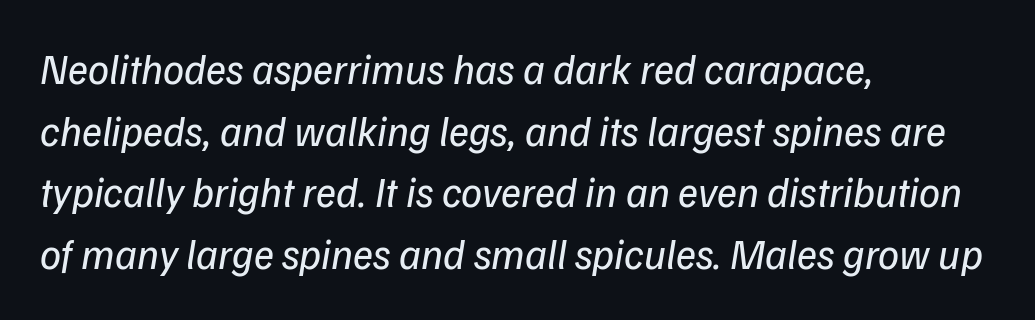
What kind of face is this? One without serifs — a sans. Which margin do the lines hug? The left one — the right edge is uneven. Check the space under the baseline: it is left empty. Do the characters align in a grid? No, the font is proportional. Interline gaps are of average width in this sample. These glyphs show unthickened strokes, regular width or finer.
